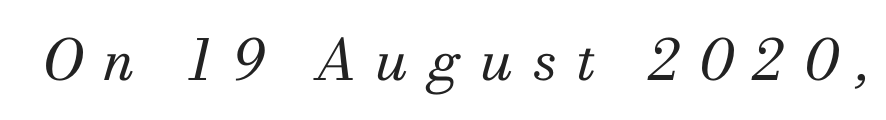
{"serif": "yes", "italic": "yes", "lean": "right", "slant_degrees": 13, "bold": "no", "weight": "regular", "width": "normal", "stroke_contrast": "medium", "x_height": "small", "monospaced": "no", "underline": "no", "letter_spacing": "wide", "letter_spacing_em": 0.35, "glyph_px": 56}
